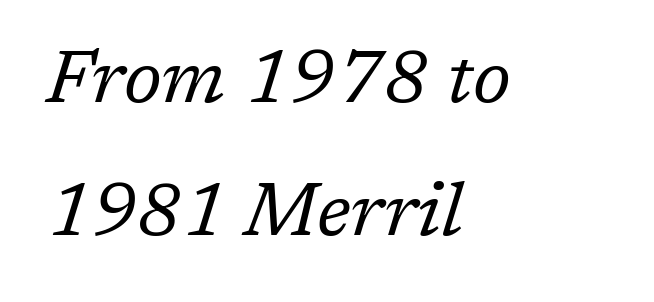
Q: Is the text bold? A: No.
Q: Is the text italic (slanted)? A: Yes, it leans right by about 17 degrees.
Q: Is the typeface a serif or a sans-serif typeface? A: Serif.
Q: Is the text underlined? A: No.
Q: How is the paragraph aligned? A: Left-aligned.
Q: Is the spacing between letters normal or unusually wide? A: Normal.
Q: Width (condensed, normal, or wide)? A: Normal.
Q: Stroke contrast? A: Low.
Q: x-height? A: Medium.
Q: Monospaced? A: No.
